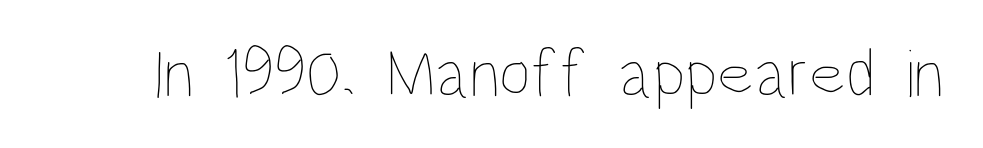
The image shows 69 px thin, condensed type, upright; set normal letter spacing, not underlined; low stroke contrast and a large x-height.
